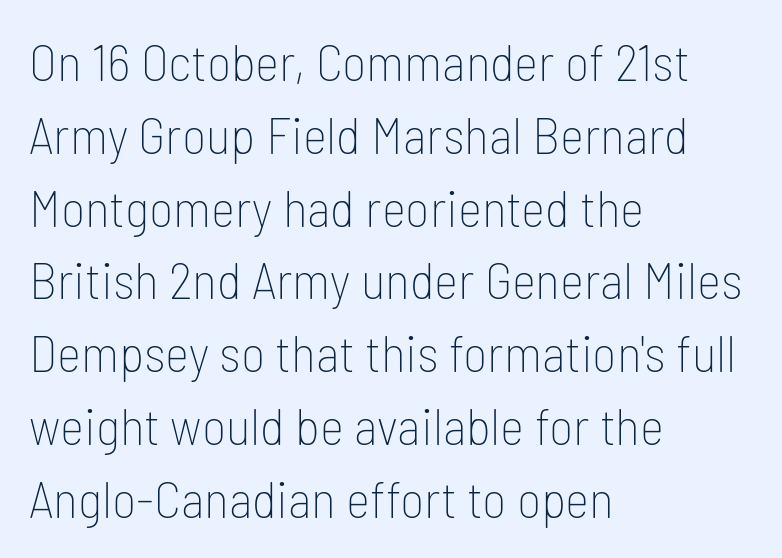
{"serif": "no", "italic": "no", "bold": "no", "weight": "thin", "width": "condensed", "stroke_contrast": "low", "x_height": "medium", "monospaced": "no", "underline": "no", "align": "left", "line_spacing": "normal", "line_spacing_ratio": 1.4, "letter_spacing": "normal", "letter_spacing_em": 0.0, "glyph_px": 52}
